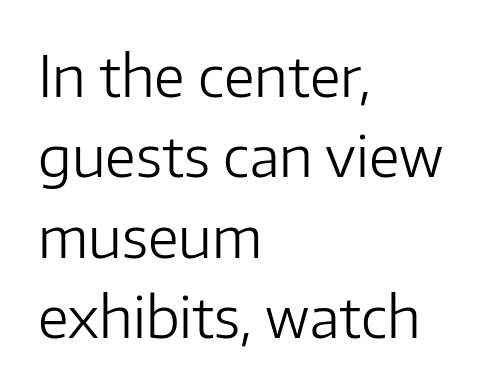
The zone under the glyphs is completely vacant. Do the characters align in a grid? No, the font is proportional. Teacher's note: observe the even left margin — that is flush-left alignment. To sum up the face: it is a sans, with no serifs.
